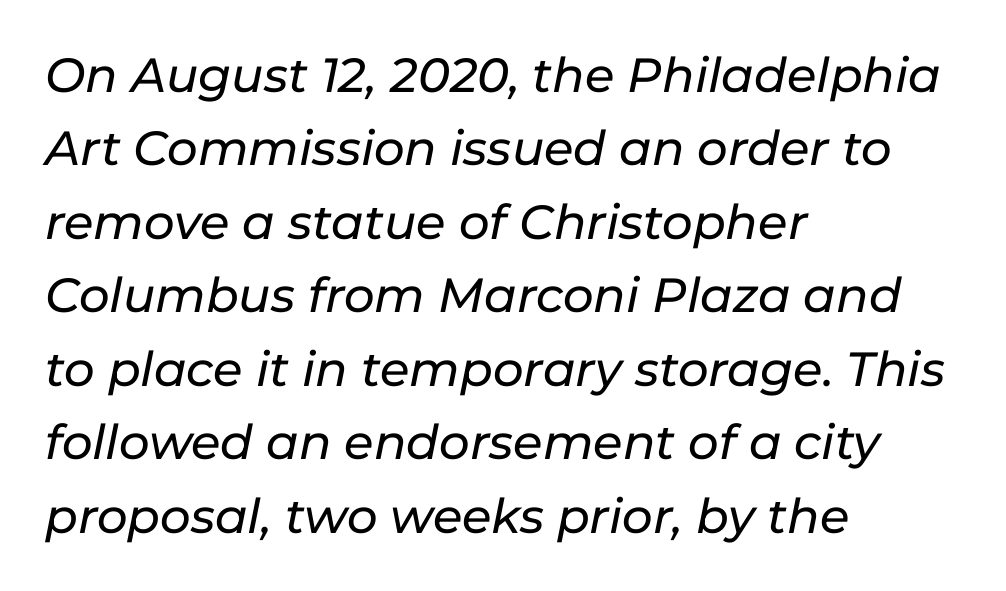
The image shows 48 px text type, italic (leaning right); set left-aligned, normal line spacing (1.53x), normal letter spacing, not underlined; low stroke contrast and a medium x-height.
